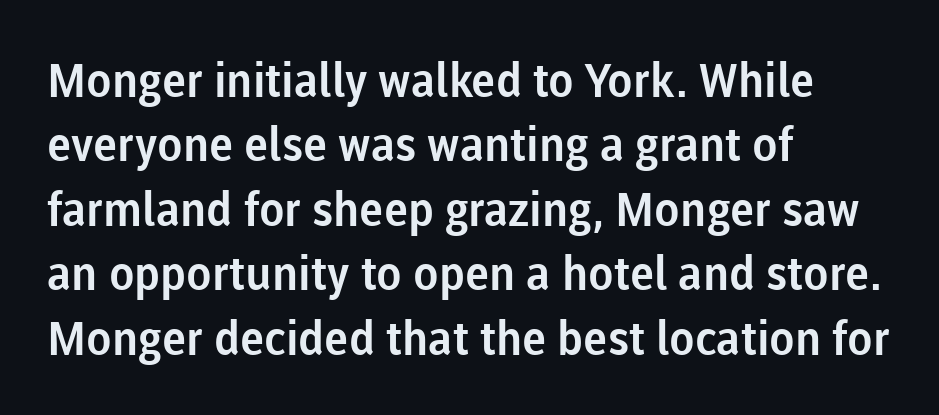
The rendering uses natural spacing where letterforms have individual widths. The space beneath each line is pristine and unruled. A student would call this left alignment; a typographer would say flush left, rag right. The tracking reads as untouched default to a designer's eye.
